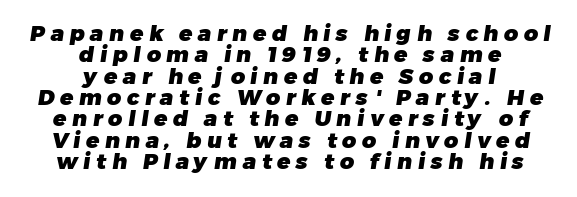
Q: Is the text bold? A: Yes.
Q: Is the text underlined? A: No.
Q: How is the paragraph aligned? A: Centered.
Q: Is the spacing between letters normal or unusually wide? A: Unusually wide.
Q: Is the spacing between lines tight, normal or loose? A: Tight.
